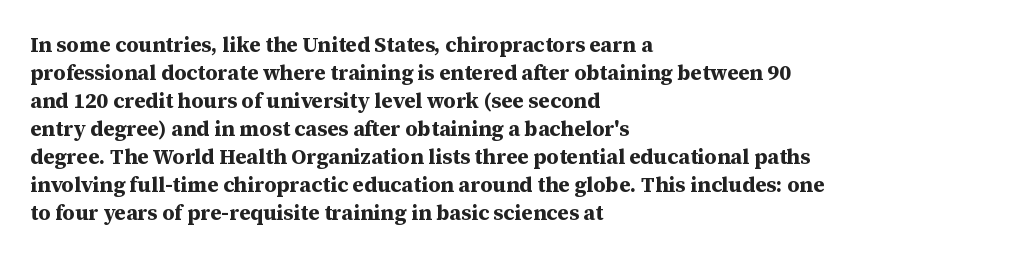
The image shows 21 px bold type, upright; set left-aligned, normal line spacing (1.33x), normal letter spacing, not underlined.
